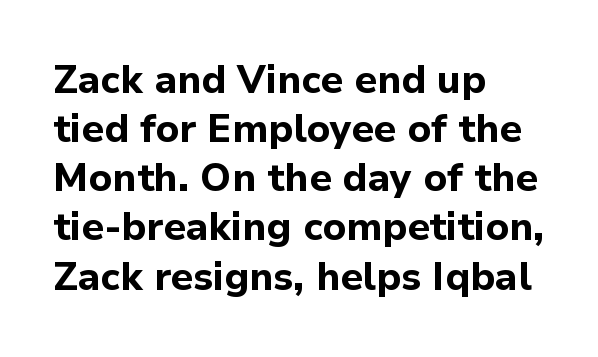
{"serif": "no", "italic": "no", "bold": "yes", "weight": "bold", "width": "normal", "stroke_contrast": "low", "x_height": "medium", "monospaced": "no", "underline": "no", "align": "left", "line_spacing": "normal", "line_spacing_ratio": 1.26, "letter_spacing": "normal", "letter_spacing_em": 0.0, "glyph_px": 39}
